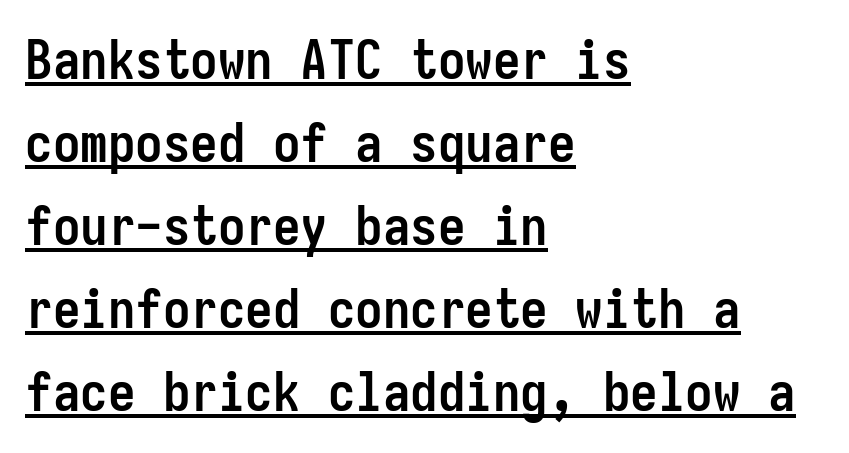
Fixed-width glyphs throughout — classic coding-font behaviour. All the whitespace from short lines collects on the right. Examine the stroke ends and you'll find no serifs. Each word holds together tightly as a unit, with standard inter-letter gaps.
